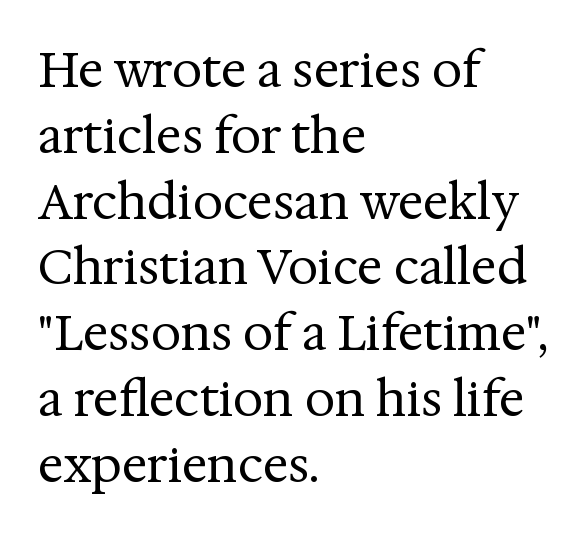
The weight would be labelled regular, book, light, or lighter still. Line spacing here is normal. Visually the block forms a straight wall on the left and a jagged coastline on the right. Does the type have serifs? Yes, each stem ends in a small foot. This is the regular roman posture of the typeface. The area under the type is left untouched.
